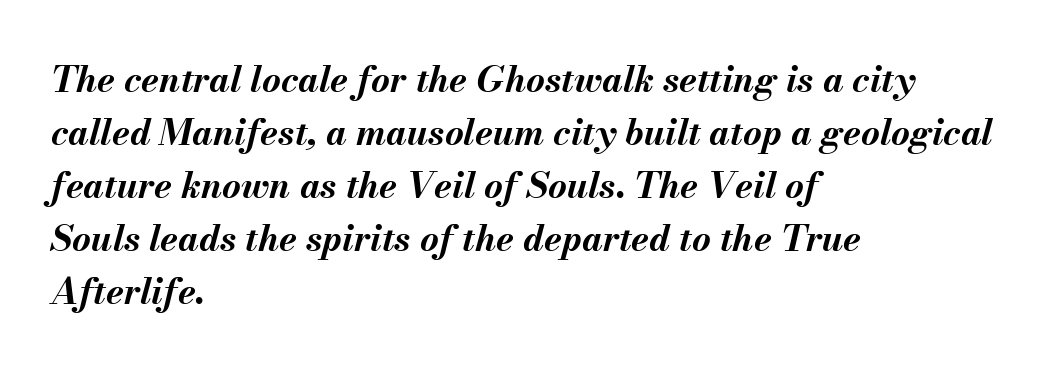
Chunky letters — that's bold for sure. Each row of text sits above clean, open space. These lines are rendered in a variable-pitch font. The paragraph has a hard left edge and a soft right edge.
